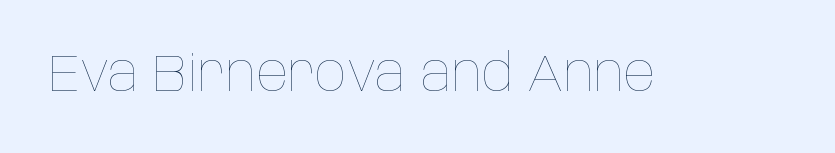
The horizontal fit of the characters is conventional and even. Letters have the restrained weight of plain body copy at most. The area under the type is left untouched. Nope, not italic — everything's standing straight. Here the designer chose a conventional face with non-uniform glyph widths.
